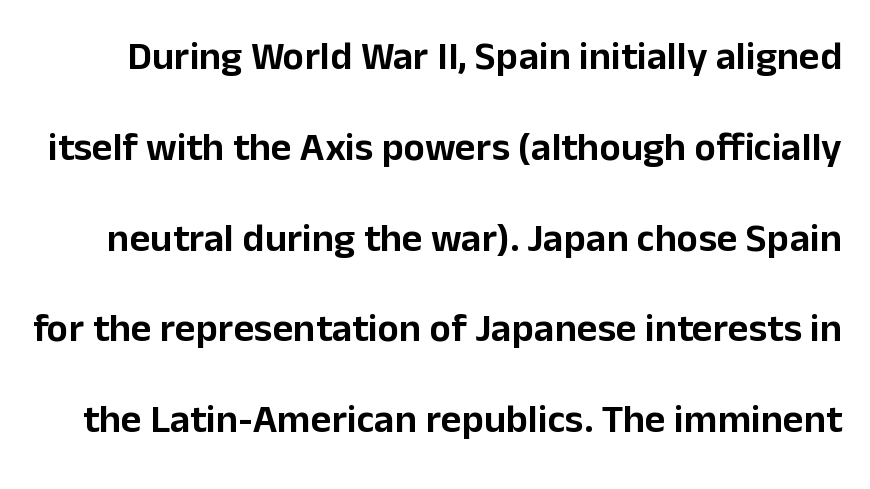
Q: Is the text italic (slanted)? A: No, it is upright.
Q: Is the typeface a serif or a sans-serif typeface? A: Sans-serif.
Q: Is the text underlined? A: No.
Q: Is the spacing between letters normal or unusually wide? A: Normal.
Q: Is the spacing between lines tight, normal or loose? A: Loose.
Q: Width (condensed, normal, or wide)? A: Normal.
Q: Stroke contrast? A: Low.
Q: x-height? A: Medium.
Q: Monospaced? A: No.
